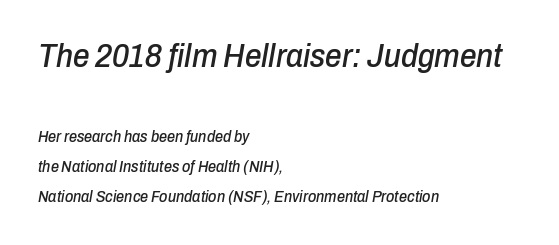
The passage shown begins with its larger block and ends with its smaller one. If you drew a line through each stem, it would be angled. Compared with a centered layout, this one pins lines to the left instead. Each row of text sits above clean, open space.
